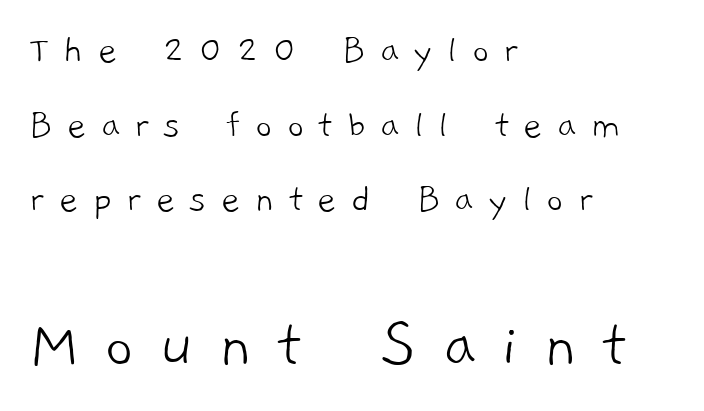
{"serif": "no", "bold": "no", "weight": "light", "width": "normal", "stroke_contrast": "low", "x_height": "medium", "monospaced": "no", "underline": "no", "align": "left", "line_spacing_ratio": 1.82, "letter_spacing": "wide", "letter_spacing_em": 0.35, "larger_block": "second", "size_ratio": 1.73, "glyph_px": 71}
